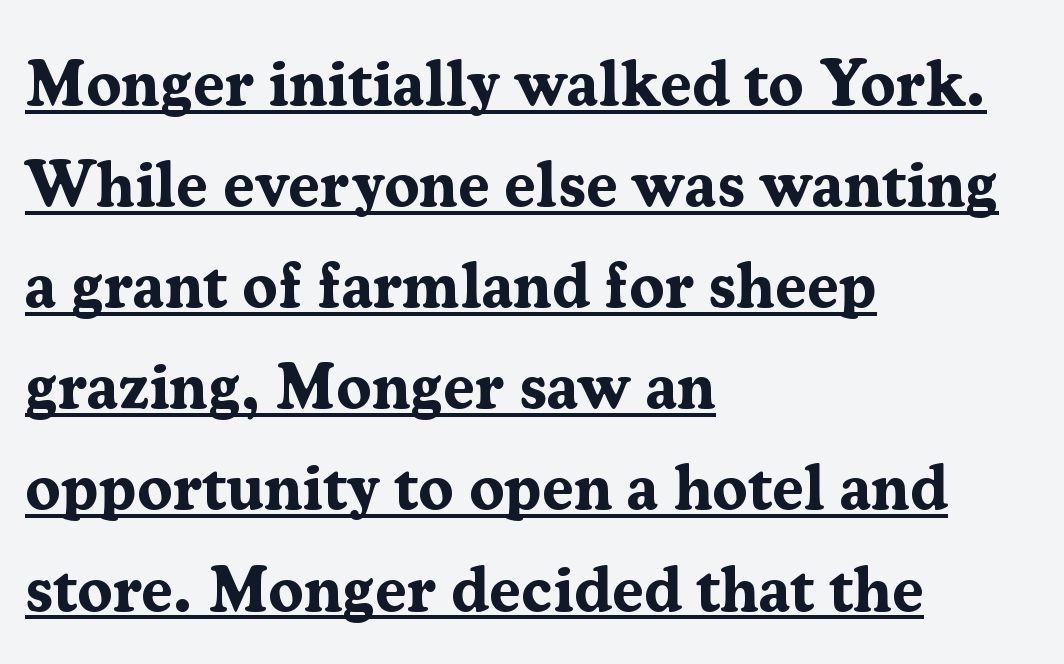
Q: Is the text bold? A: Yes.
Q: Is the text italic (slanted)? A: No, it is upright.
Q: Is the typeface a serif or a sans-serif typeface? A: Serif.
Q: Is the text underlined? A: Yes.
Q: How is the paragraph aligned? A: Left-aligned.
Q: Is the spacing between letters normal or unusually wide? A: Normal.
Q: Is the spacing between lines tight, normal or loose? A: Normal.
Q: Width (condensed, normal, or wide)? A: Normal.
Q: Stroke contrast? A: Medium.
Q: x-height? A: Medium.
Q: Monospaced? A: No.
